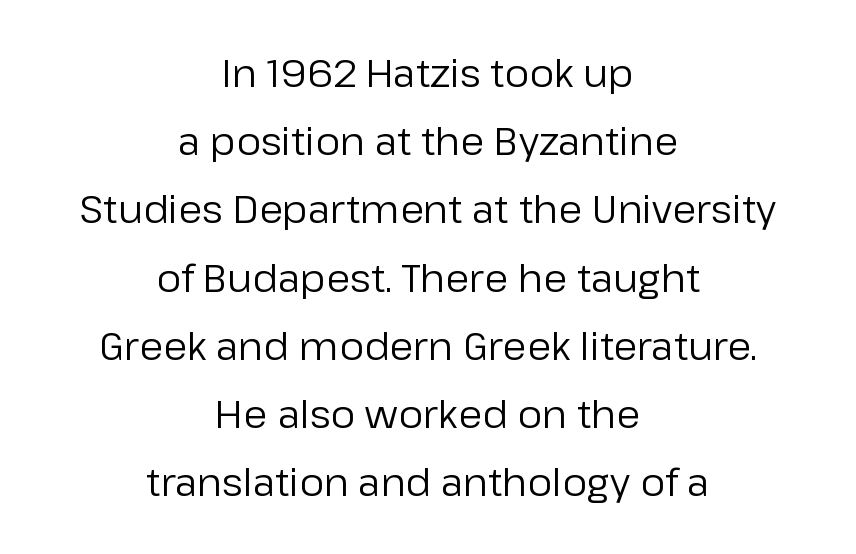
Q: Is the text bold? A: No.
Q: Is the text italic (slanted)? A: No, it is upright.
Q: Is the typeface a serif or a sans-serif typeface? A: Sans-serif.
Q: Is the text underlined? A: No.
Q: How is the paragraph aligned? A: Centered.
Q: Is the spacing between letters normal or unusually wide? A: Normal.
Q: Width (condensed, normal, or wide)? A: Normal.
Q: Stroke contrast? A: Low.
Q: x-height? A: Medium.
Q: Monospaced? A: No.
